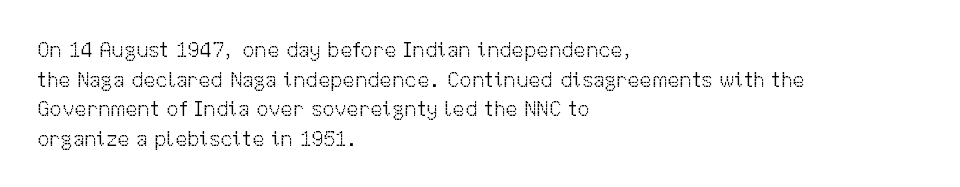
The image shows 22 px text type, upright; set left-aligned, normal line spacing (1.35x), normal letter spacing, not underlined.
